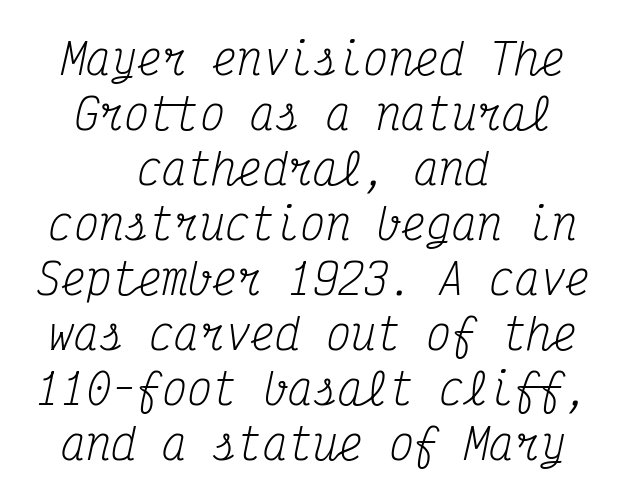
Characters follow at the spacing the type designer built in. Serif or sans? Serif — the stroke terminals have little feet. Here the designer chose a console-style face with uniform glyph widths. Baseline-to-baseline distance is the conventional proportion of letter height. Centered paragraph, ragged on both sides.
